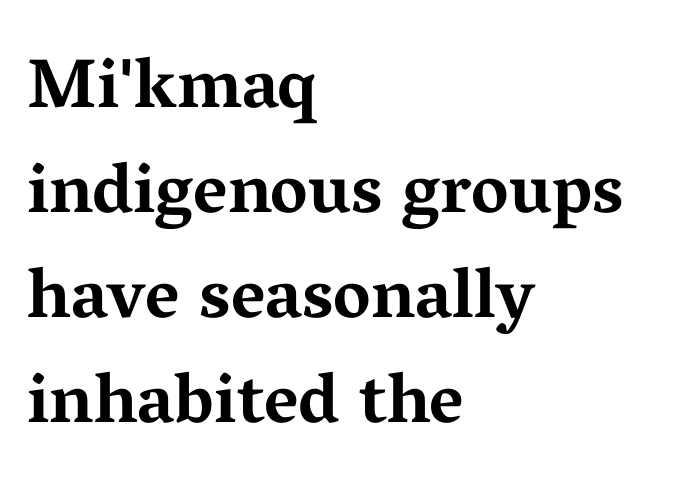
The image shows 70 px bold, wide serif type, upright; set left-aligned, normal line spacing (1.5x), normal letter spacing, not underlined; medium stroke contrast and a medium x-height.
